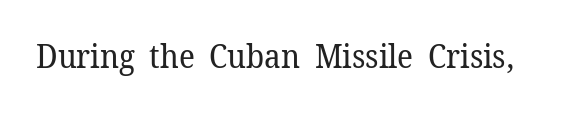
Q: Is the text bold? A: No.
Q: Is the text italic (slanted)? A: No, it is upright.
Q: Is the typeface a serif or a sans-serif typeface? A: Serif.
Q: Is the text underlined? A: No.
Q: Is the spacing between letters normal or unusually wide? A: Normal.
Q: Width (condensed, normal, or wide)? A: Normal.
Q: Stroke contrast? A: Low.
Q: x-height? A: Medium.
Q: Monospaced? A: No.
